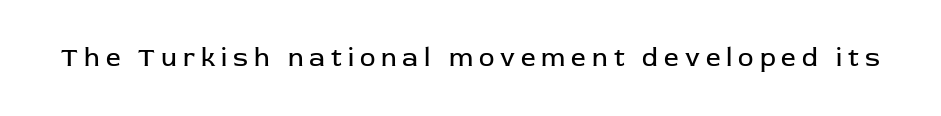
{"italic": "no", "bold": "no", "underline": "no", "letter_spacing": "wide", "letter_spacing_em": 0.23, "glyph_px": 26}
